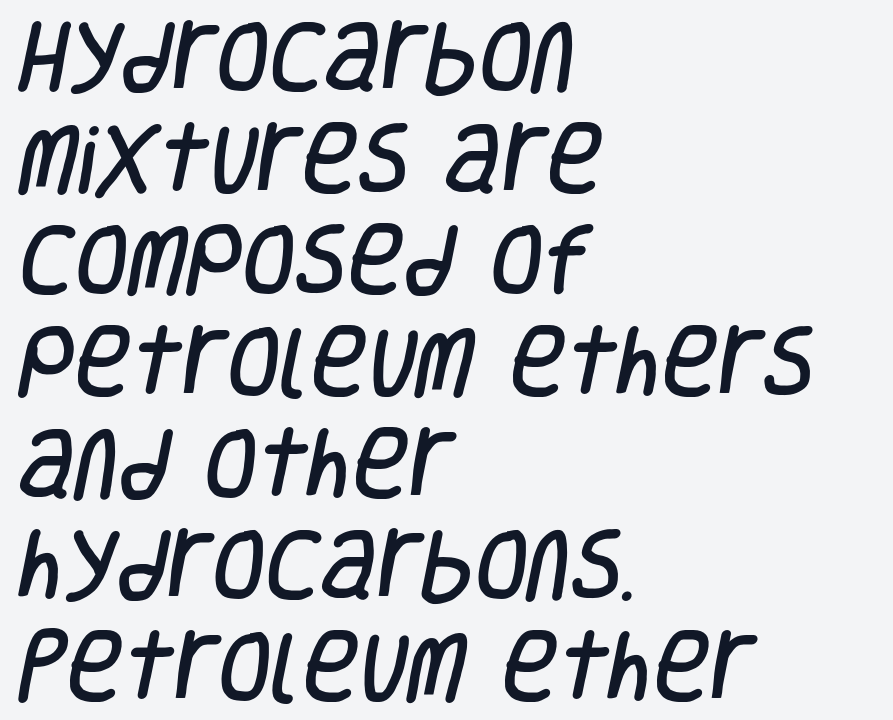
{"serif": "no", "width": "condensed", "stroke_contrast": "low", "x_height": "large", "monospaced": "no", "underline": "no", "align": "left", "line_spacing": "normal", "line_spacing_ratio": 1.32, "letter_spacing": "normal", "letter_spacing_em": 0.0, "glyph_px": 77}
